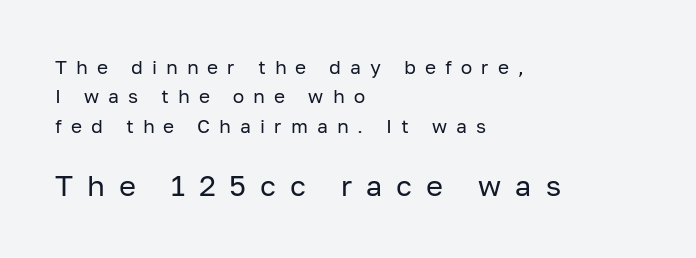
Q: Is the text bold? A: No.
Q: Is the text italic (slanted)? A: No, it is upright.
Q: Is the typeface a serif or a sans-serif typeface? A: Sans-serif.
Q: Is the text underlined? A: No.
Q: How is the paragraph aligned? A: Left-aligned.
Q: Is the spacing between letters normal or unusually wide? A: Unusually wide.
Q: Is the spacing between lines tight, normal or loose? A: Normal.
Q: Which block of text is set in a larger size, the first (top) or the second (bottom)? A: The second (bottom) one.
Q: Width (condensed, normal, or wide)? A: Normal.
Q: Stroke contrast? A: Low.
Q: x-height? A: Medium.
Q: Monospaced? A: No.
